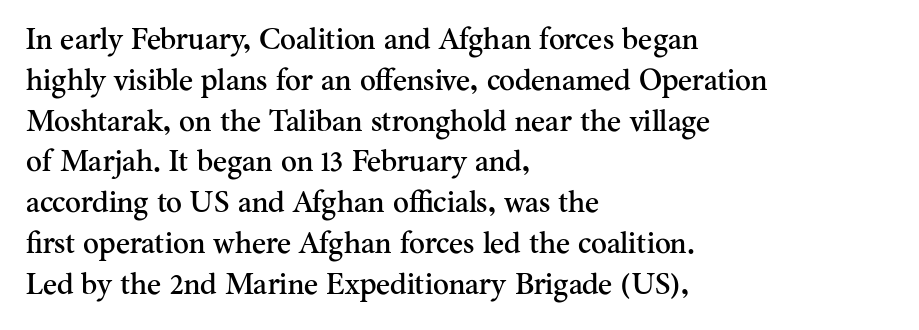
Q: Is the text italic (slanted)? A: No, it is upright.
Q: Is the typeface a serif or a sans-serif typeface? A: Serif.
Q: Is the text underlined? A: No.
Q: How is the paragraph aligned? A: Left-aligned.
Q: Is the spacing between letters normal or unusually wide? A: Normal.
Q: Is the spacing between lines tight, normal or loose? A: Normal.
Q: Width (condensed, normal, or wide)? A: Normal.
Q: Stroke contrast? A: Medium.
Q: x-height? A: Small.
Q: Monospaced? A: No.
